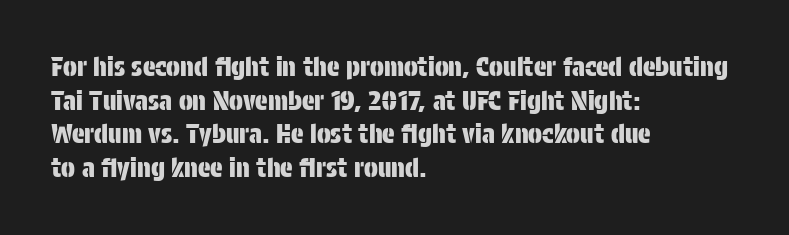
The image shows 26 px text type, upright; set left-aligned, normal line spacing (1.29x), normal letter spacing, not underlined.
